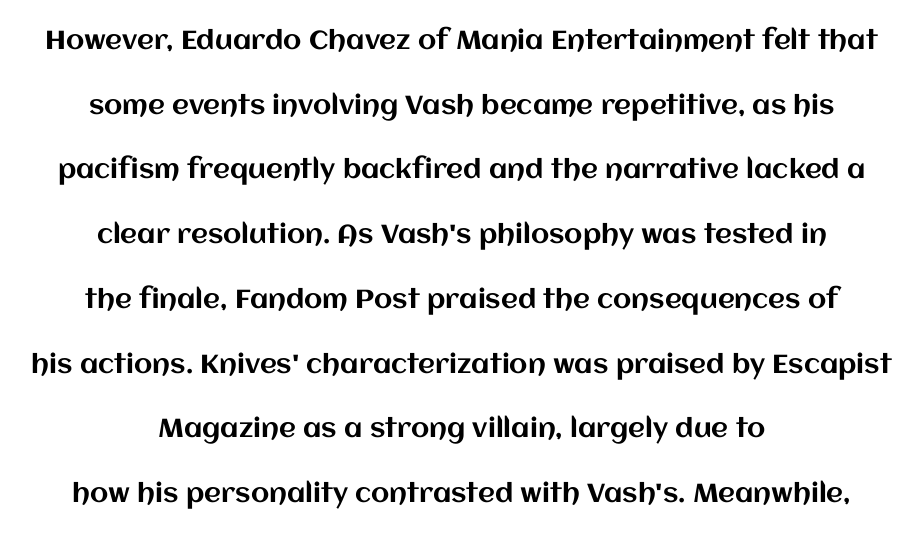
Each line is balanced around a shared central axis. Here the glyphs are tracked normally, forming tight word shapes. Is there much room between lines? Yes — plenty of vertical air separates them. Only glyphs here, with clear space below each row. Notice how the stems are strictly vertical — no italics here.
